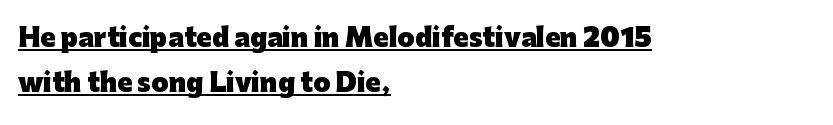
{"italic": "no", "bold": "yes", "underline": "yes", "align": "left", "line_spacing_ratio": 1.8, "letter_spacing": "normal", "letter_spacing_em": 0.0, "glyph_px": 25}
